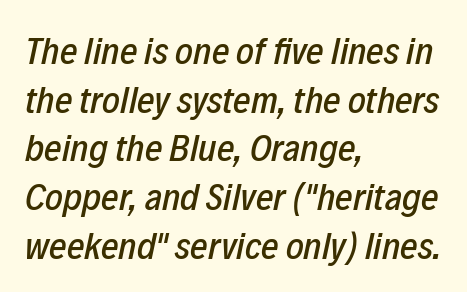
Anything drawn beneath the words? Only blank space. Does extra space separate the letters? No, they use regular spacing. Horizontal bands of white between lines are of average thickness. Line starts are locked; line ends wander. Would a proofreader flag this as italicized? Yes. Do the characters align in a grid? No, the font is proportional.
